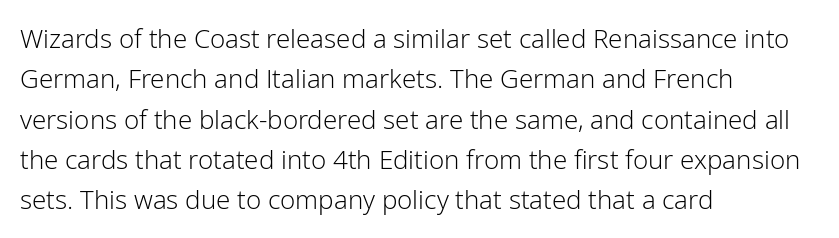
Q: Is the text bold? A: No.
Q: Is the text italic (slanted)? A: No, it is upright.
Q: Is the text underlined? A: No.
Q: How is the paragraph aligned? A: Left-aligned.
Q: Is the spacing between letters normal or unusually wide? A: Normal.
Q: Is the spacing between lines tight, normal or loose? A: Normal.
